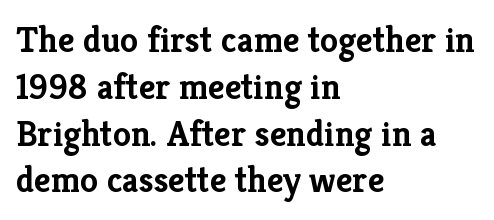
The image shows 36 px semibold serif type, upright; set left-aligned, normal line spacing (1.3x), normal letter spacing, not underlined; low stroke contrast and a medium x-height.
